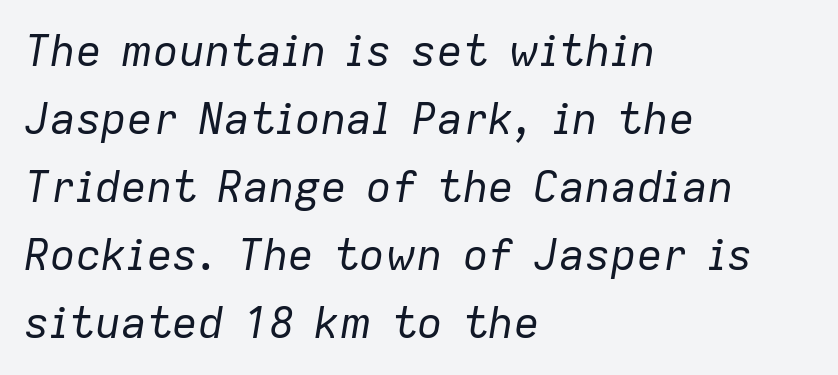
{"italic": "yes", "lean": "right", "slant_degrees": 9, "bold": "no", "weight": "regular", "width": "normal", "stroke_contrast": "low", "x_height": "medium", "monospaced": "no", "underline": "no", "align": "left", "line_spacing": "normal", "line_spacing_ratio": 1.58, "letter_spacing": "normal", "letter_spacing_em": 0.0, "glyph_px": 43}
